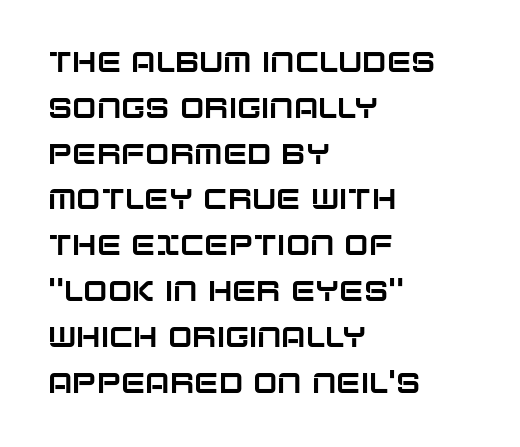
The image shows 29 px sans-serif type, upright; set left-aligned, normal line spacing (1.58x), normal letter spacing, not underlined; low stroke contrast and a large x-height.
